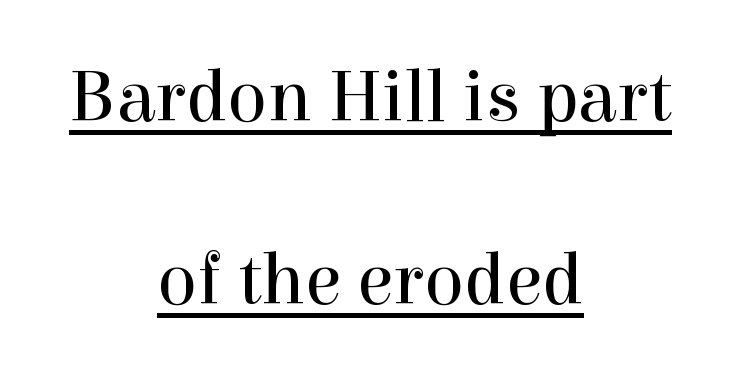
Q: Is the text bold? A: No.
Q: Is the text italic (slanted)? A: No, it is upright.
Q: Is the typeface a serif or a sans-serif typeface? A: Serif.
Q: Is the text underlined? A: Yes.
Q: How is the paragraph aligned? A: Centered.
Q: Is the spacing between letters normal or unusually wide? A: Normal.
Q: Is the spacing between lines tight, normal or loose? A: Loose.
Q: Width (condensed, normal, or wide)? A: Normal.
Q: x-height? A: Medium.
Q: Monospaced? A: No.
